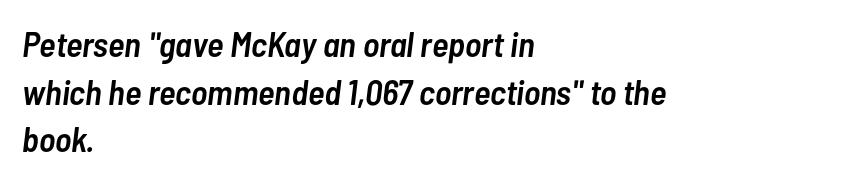
You can tell it's italic because the verticals aren't actually vertical. I'd describe the lettering as semibold — firm but not a full bold. The strip under each line holds only bare page. Compared with typical body copy, the letter spacing here is the same. Alignment: flush left.
